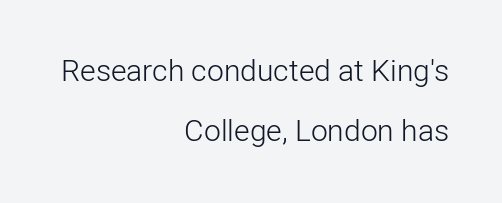
Q: Is the text bold? A: No.
Q: Is the text italic (slanted)? A: No, it is upright.
Q: Is the typeface a serif or a sans-serif typeface? A: Sans-serif.
Q: Is the text underlined? A: No.
Q: How is the paragraph aligned? A: Right-aligned.
Q: Is the spacing between letters normal or unusually wide? A: Normal.
Q: Is the spacing between lines tight, normal or loose? A: Loose.
Q: Width (condensed, normal, or wide)? A: Normal.
Q: Stroke contrast? A: Low.
Q: x-height? A: Medium.
Q: Monospaced? A: No.
